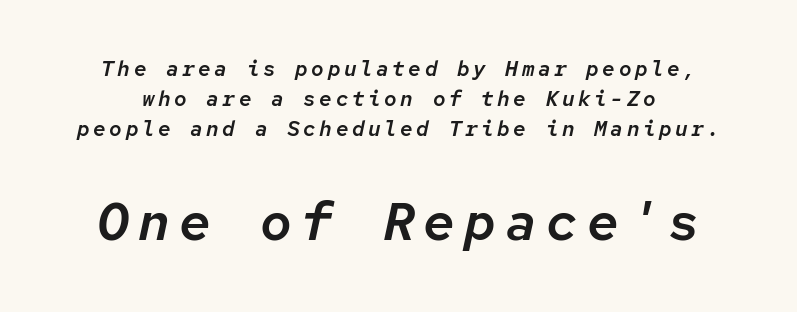
{"italic": "yes", "lean": "right", "slant_degrees": 12, "width": "normal", "stroke_contrast": "low", "x_height": "medium", "monospaced": "yes", "underline": "no", "line_spacing": "normal", "line_spacing_ratio": 1.43, "larger_block": "second", "size_ratio": 2.52, "glyph_px": 53}
